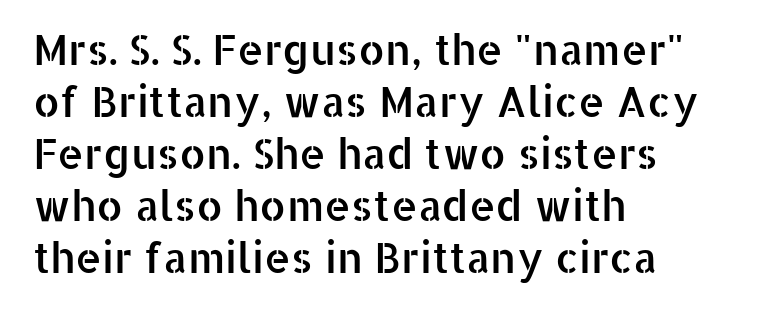
Nope, no serifs anywhere on these letters. Do the letters lean? They stand straight. The face used here is proportionally spaced, like ordinary book or web type. Words float on clear page, feet unadorned. Compared with a centered layout, this one pins lines to the left instead.
